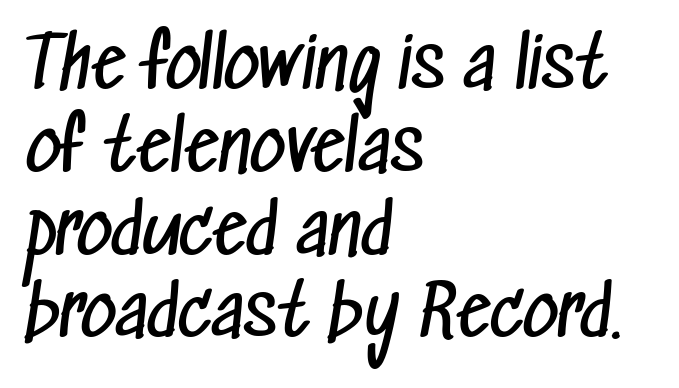
{"serif": "no", "bold": "no", "weight": "regular", "width": "condensed", "stroke_contrast": "low", "x_height": "medium", "monospaced": "no", "underline": "no", "align": "left", "line_spacing_ratio": 1.2, "letter_spacing": "normal", "letter_spacing_em": 0.0, "glyph_px": 69}
